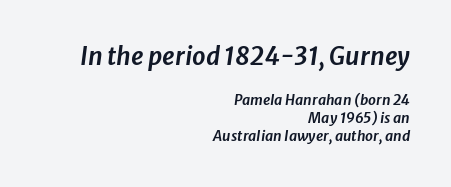
Decoration check: the copy has no underline. Rendered with sloped, italic letterforms. The line texture is even and compact thanks to regular tracking. Summary of vertical rhythm: regular, with standard interline spacing. Whoever set this made the first block the dominant, larger element. Which margin do the lines hug? The right one — the left edge is uneven.
